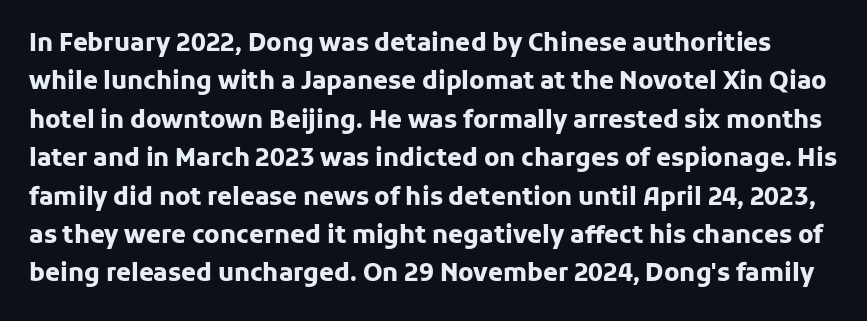
The image shows 24 px bold type, upright; set normal line spacing (1.6x), normal letter spacing, not underlined.
